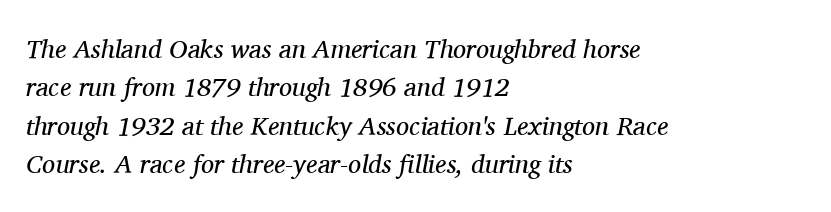
{"italic": "yes", "lean": "right", "slant_degrees": 11, "bold": "no", "underline": "no", "align": "left", "line_spacing": "normal", "line_spacing_ratio": 1.48, "letter_spacing": "normal", "letter_spacing_em": 0.0, "glyph_px": 26}
